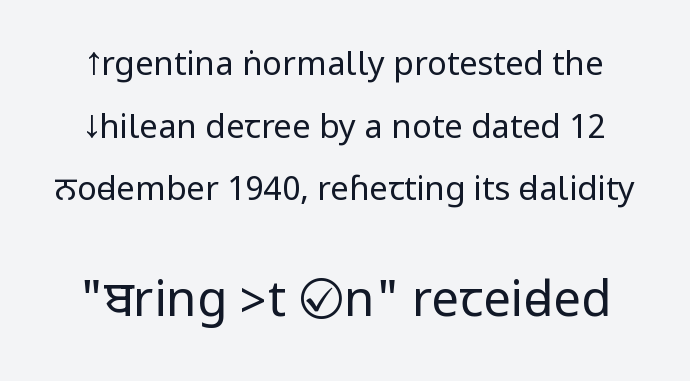
Q: Is the text bold? A: No.
Q: Is the text italic (slanted)? A: No, it is upright.
Q: Is the typeface a serif or a sans-serif typeface? A: Sans-serif.
Q: Is the text underlined? A: No.
Q: Is the spacing between letters normal or unusually wide? A: Normal.
Q: Is the spacing between lines tight, normal or loose? A: Loose.
Q: Which block of text is set in a larger size, the first (top) or the second (bottom)? A: The second (bottom) one.
Q: Width (condensed, normal, or wide)? A: Condensed.
Q: Stroke contrast? A: Low.
